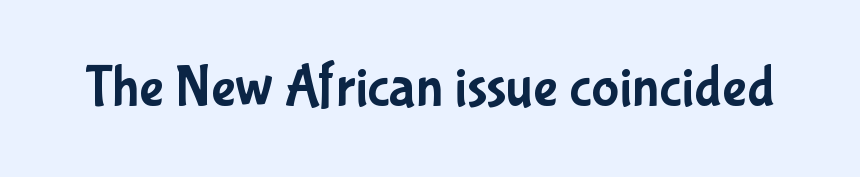
{"serif": "no", "italic": "no", "width": "condensed", "stroke_contrast": "low", "x_height": "medium", "monospaced": "no", "underline": "no", "letter_spacing": "normal", "letter_spacing_em": 0.0, "glyph_px": 58}
